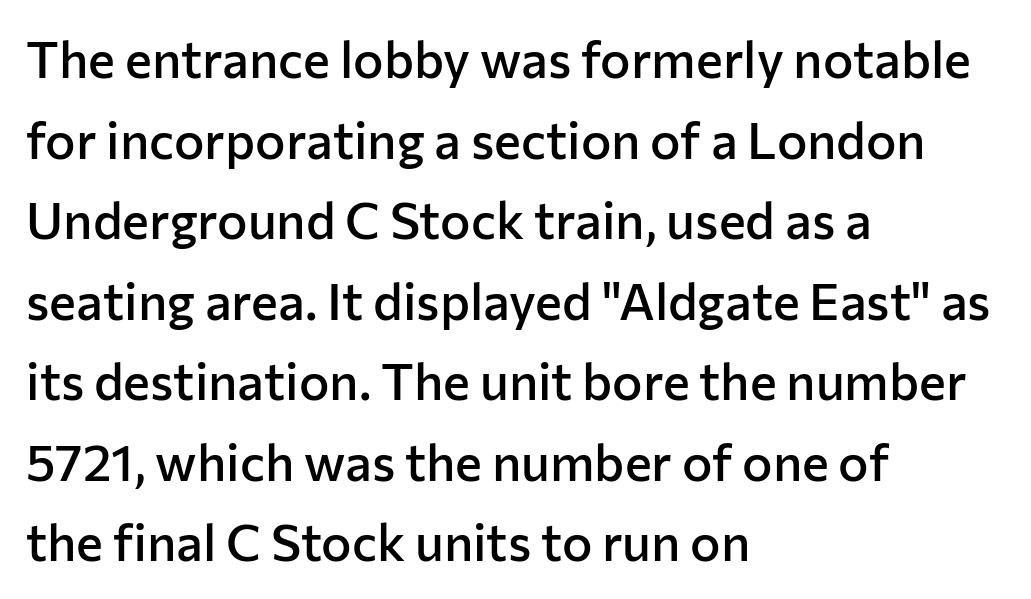
{"serif": "no", "italic": "no", "bold": "semi", "weight": "semibold", "width": "normal", "stroke_contrast": "low", "x_height": "medium", "monospaced": "no", "underline": "no", "align": "left", "line_spacing": "normal", "line_spacing_ratio": 1.58, "letter_spacing": "normal", "letter_spacing_em": 0.0, "glyph_px": 51}
